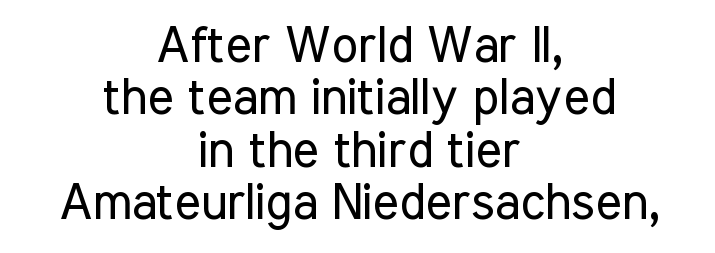
{"serif": "no", "italic": "no", "bold": "no", "weight": "regular", "width": "condensed", "stroke_contrast": "low", "x_height": "medium", "monospaced": "no", "underline": "no", "align": "center", "line_spacing": "tight", "line_spacing_ratio": 1.05, "letter_spacing": "normal", "letter_spacing_em": 0.0, "glyph_px": 50}
